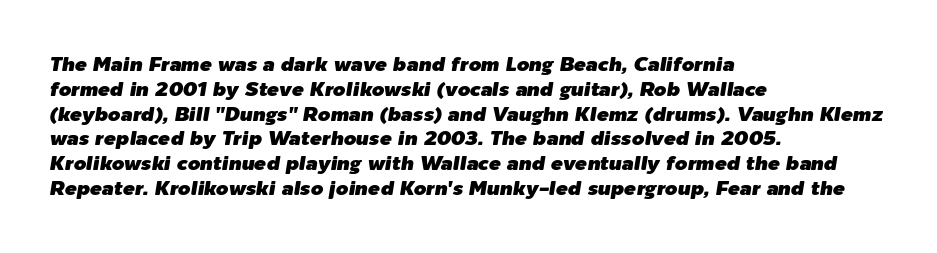
Q: Is the text italic (slanted)? A: Yes, it leans right by about 9 degrees.
Q: Is the text underlined? A: No.
Q: How is the paragraph aligned? A: Left-aligned.
Q: Is the spacing between letters normal or unusually wide? A: Normal.
